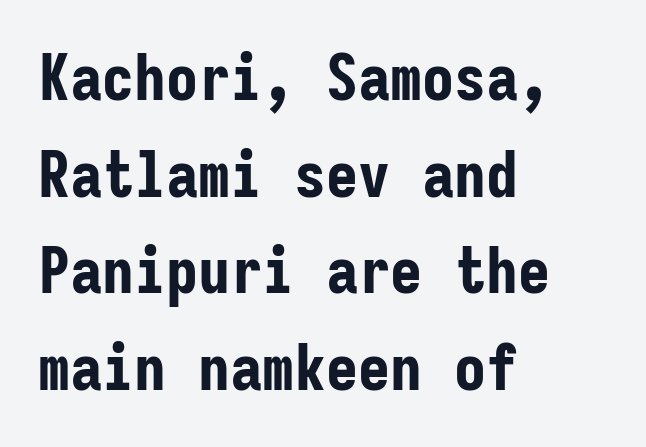
{"serif": "no", "italic": "no", "bold": "yes", "weight": "bold", "width": "condensed", "stroke_contrast": "low", "x_height": "medium", "monospaced": "yes", "underline": "no", "align": "left", "line_spacing": "normal", "line_spacing_ratio": 1.51, "letter_spacing": "normal", "letter_spacing_em": 0.0, "glyph_px": 64}
